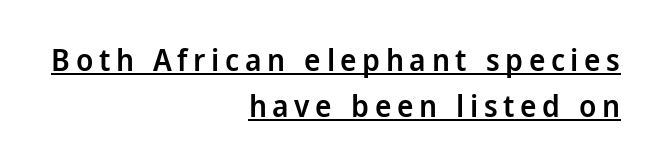
The image shows 31 px semibold sans-serif type, upright; set right-aligned, normal line spacing (1.48x), underlined; low stroke contrast and a medium x-height.
